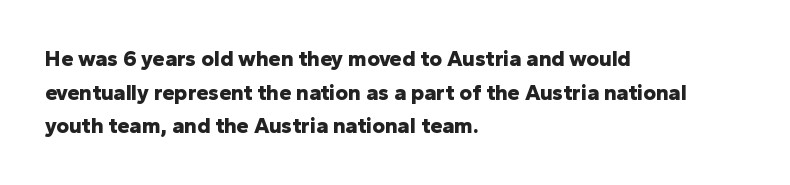
{"italic": "no", "bold": "yes", "underline": "no", "align": "left", "line_spacing": "normal", "line_spacing_ratio": 1.53, "letter_spacing": "normal", "letter_spacing_em": 0.0, "glyph_px": 22}
